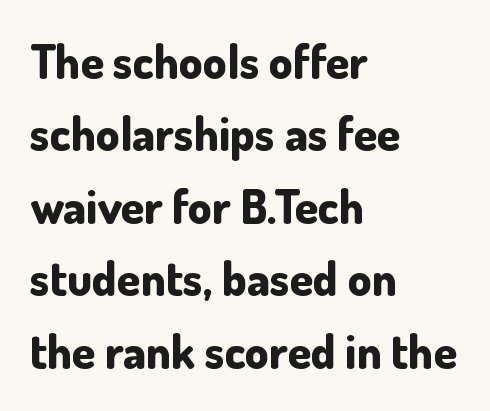
Stroke thickness is high; the sample reads as a true bold. Line starts are locked; line ends wander. The lettering stays uniformly vertical, giving the passage a roman look. The letterforms sit shoulder to shoulder at normal distance.
